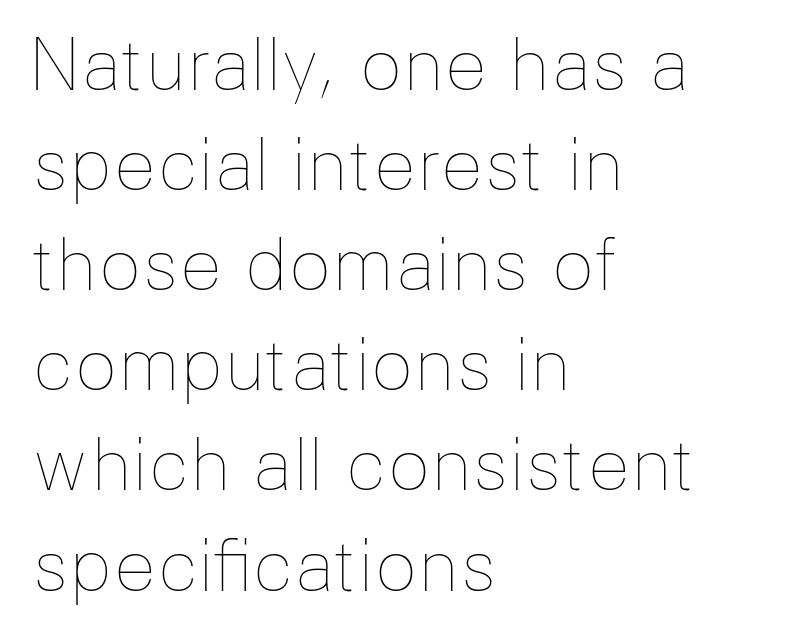
Students, note that the glyphs here touch the page at normal intervals. Is there any slant? The stems are plumb. The face looks like a standard text weight, possibly lighter. The rendering uses natural spacing where letterforms have individual widths. A normal amount of white space separates one row of letters from the next.
